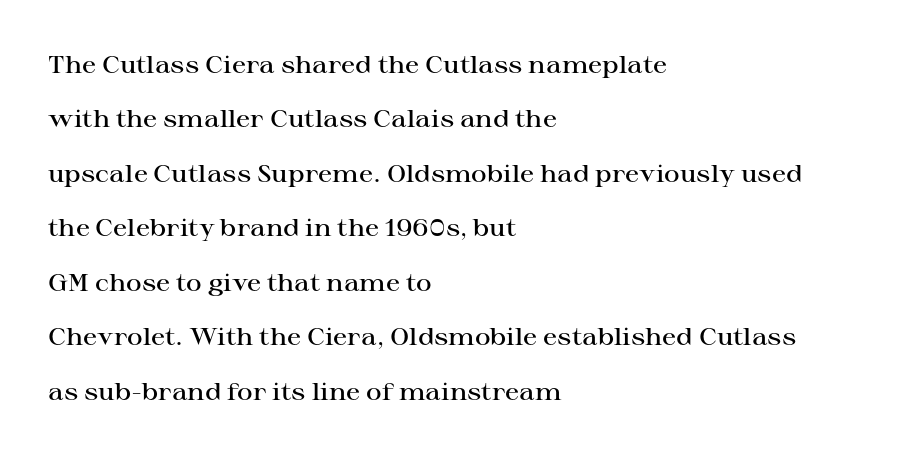
Descenders hang freely into open space. Semibold letterforms, between regular and bold. This sample is left-justified, so line endings fall wherever the words run out. Tracking value appears to be zero — textbook default spacing. The letters stand straight up with perfectly vertical stems. Vertically, the passage feels expansive, rows floating well apart.
